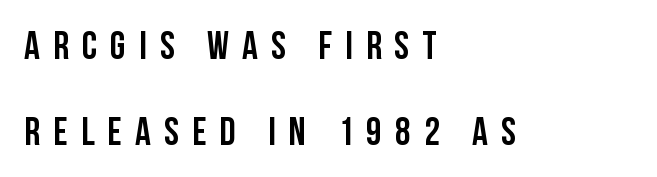
Q: Is the text italic (slanted)? A: No, it is upright.
Q: Is the typeface a serif or a sans-serif typeface? A: Sans-serif.
Q: Is the text underlined? A: No.
Q: How is the paragraph aligned? A: Left-aligned.
Q: Is the spacing between letters normal or unusually wide? A: Unusually wide.
Q: Is the spacing between lines tight, normal or loose? A: Loose.
Q: Width (condensed, normal, or wide)? A: Condensed.
Q: Stroke contrast? A: Low.
Q: x-height? A: Large.
Q: Monospaced? A: No.
